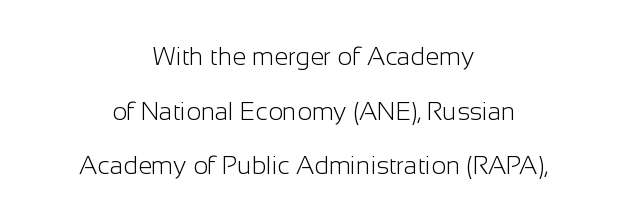
Q: Is the text bold? A: No.
Q: Is the text italic (slanted)? A: No, it is upright.
Q: Is the text underlined? A: No.
Q: How is the paragraph aligned? A: Centered.
Q: Is the spacing between letters normal or unusually wide? A: Normal.
Q: Is the spacing between lines tight, normal or loose? A: Loose.
